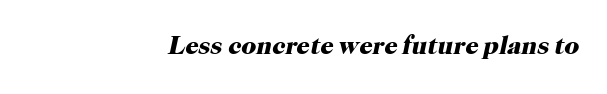
The string is rendered with underlining switched off. Default kerning and tracking; the words read as compact shapes. The sample has been set heavy, in full bold. The text block is weighted toward the right margin, trailing off unevenly leftward. Would a proofreader flag this as italicized? Yes.
